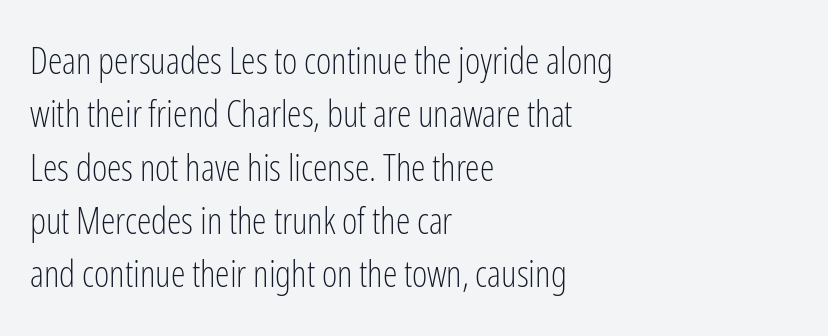
{"serif": "no", "italic": "no", "bold": "no", "weight": "light", "width": "condensed", "stroke_contrast": "low", "x_height": "medium", "monospaced": "no", "underline": "no", "align": "left", "line_spacing": "normal", "line_spacing_ratio": 1.44, "letter_spacing": "normal", "letter_spacing_em": 0.0, "glyph_px": 37}
